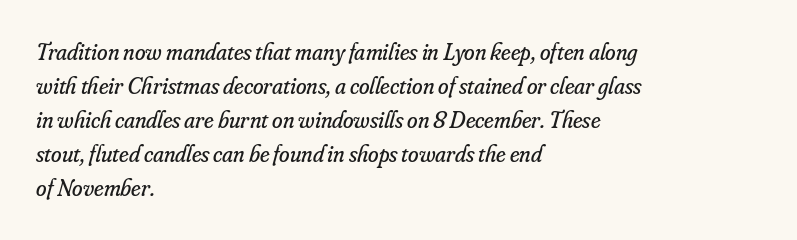
{"italic": "yes", "lean": "right", "slant_degrees": 16, "bold": "no", "underline": "no", "align": "left", "line_spacing": "normal", "line_spacing_ratio": 1.42, "letter_spacing": "normal", "letter_spacing_em": 0.0, "glyph_px": 24}
